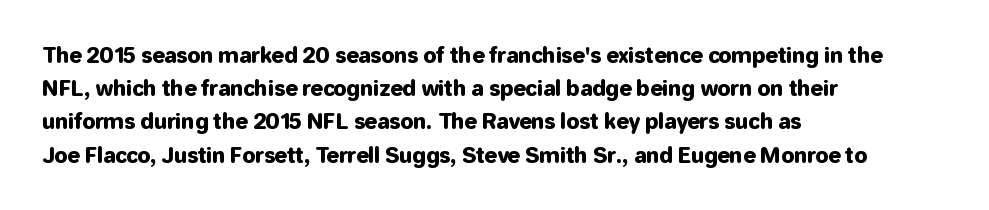
{"italic": "no", "underline": "no", "align": "left", "line_spacing": "normal", "line_spacing_ratio": 1.58, "letter_spacing": "normal", "letter_spacing_em": 0.0, "glyph_px": 21}
